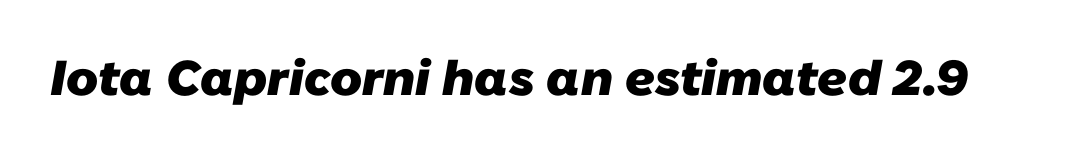
The image shows 49 px heavy sans-serif type; set normal letter spacing, not underlined; low stroke contrast and a medium x-height.
